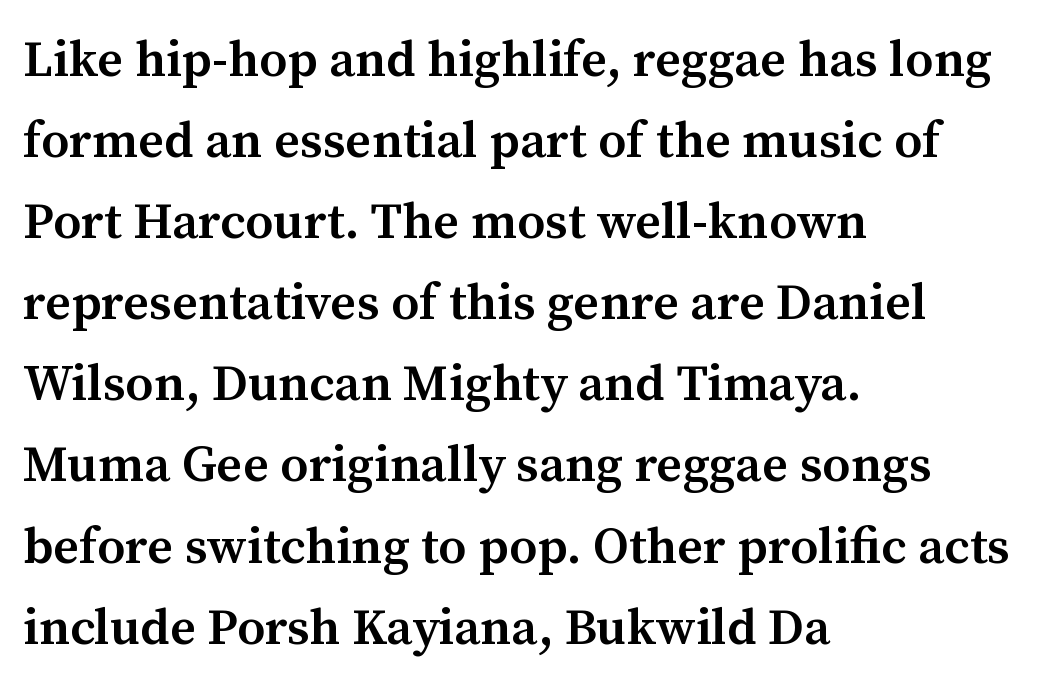
{"serif": "yes", "italic": "no", "bold": "semi", "weight": "semibold", "width": "normal", "stroke_contrast": "medium", "x_height": "medium", "monospaced": "no", "underline": "no", "align": "left", "line_spacing": "normal", "line_spacing_ratio": 1.59, "letter_spacing": "normal", "letter_spacing_em": 0.0, "glyph_px": 51}
